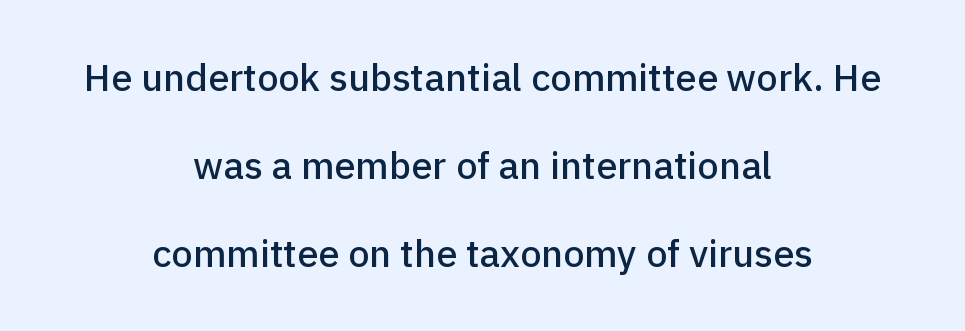
{"serif": "no", "italic": "no", "width": "normal", "stroke_contrast": "low", "x_height": "medium", "monospaced": "no", "underline": "no", "align": "center", "line_spacing": "loose", "line_spacing_ratio": 2.32, "letter_spacing": "normal", "letter_spacing_em": 0.0, "glyph_px": 38}
